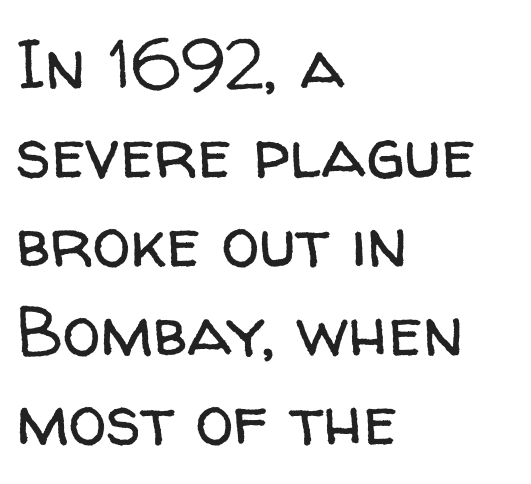
{"serif": "no", "italic": "no", "bold": "no", "weight": "regular", "width": "normal", "stroke_contrast": "low", "x_height": "medium", "monospaced": "no", "underline": "no", "align": "left", "line_spacing": "normal", "line_spacing_ratio": 1.29, "letter_spacing": "normal", "letter_spacing_em": 0.0, "glyph_px": 69}
